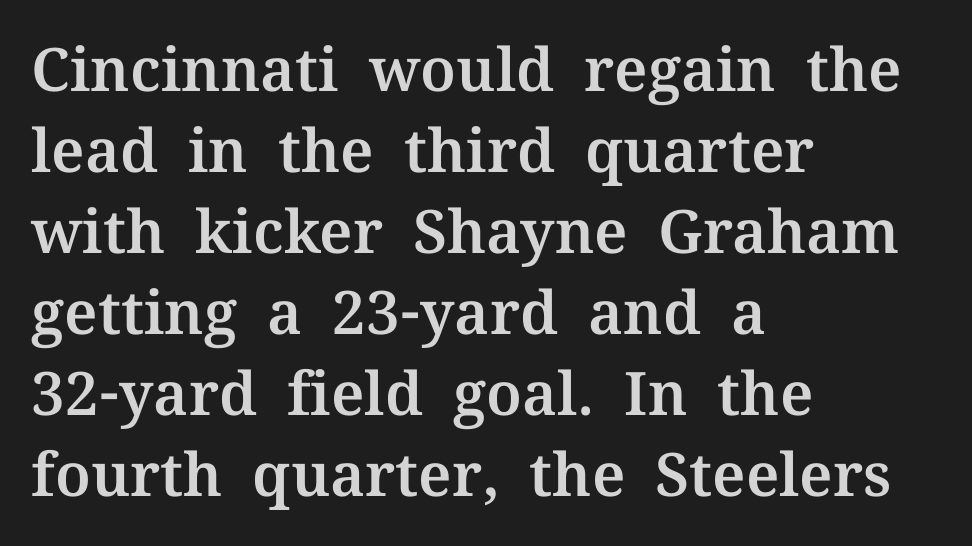
{"serif": "yes", "italic": "no", "width": "normal", "stroke_contrast": "medium", "x_height": "medium", "monospaced": "no", "underline": "no", "align": "left", "line_spacing": "normal", "line_spacing_ratio": 1.35, "letter_spacing": "normal", "letter_spacing_em": 0.0, "glyph_px": 60}
